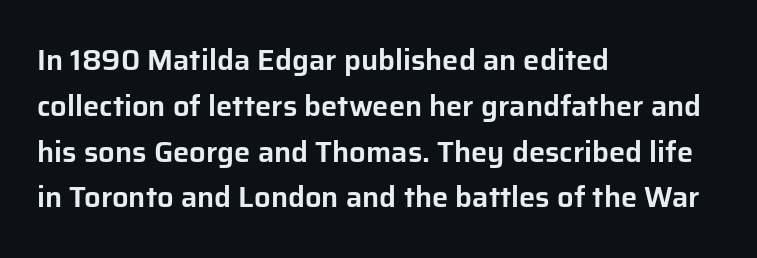
Q: Is the text italic (slanted)? A: No, it is upright.
Q: Is the typeface a serif or a sans-serif typeface? A: Sans-serif.
Q: Is the text underlined? A: No.
Q: How is the paragraph aligned? A: Left-aligned.
Q: Is the spacing between letters normal or unusually wide? A: Normal.
Q: Is the spacing between lines tight, normal or loose? A: Normal.
Q: Width (condensed, normal, or wide)? A: Normal.
Q: Stroke contrast? A: Low.
Q: x-height? A: Medium.
Q: Monospaced? A: No.
